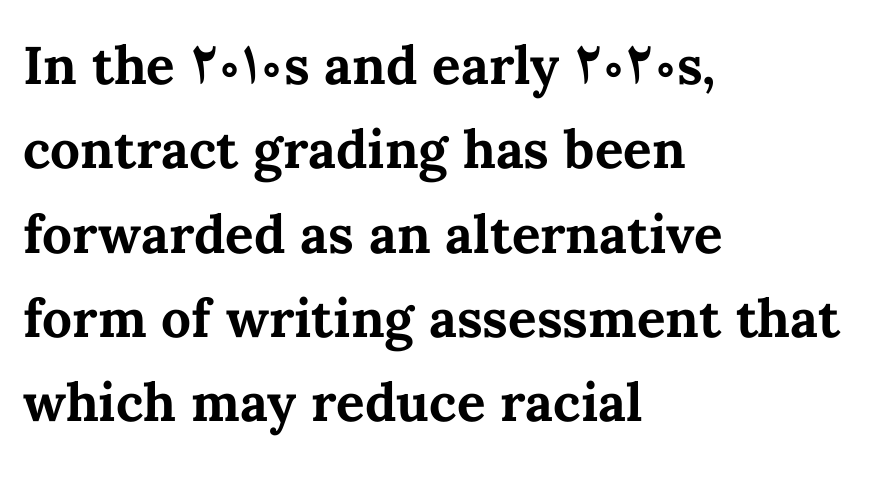
{"italic": "no", "bold": "yes", "weight": "bold", "width": "normal", "stroke_contrast": "medium", "x_height": "medium", "monospaced": "no", "underline": "no", "align": "left", "line_spacing": "normal", "line_spacing_ratio": 1.59, "letter_spacing": "normal", "letter_spacing_em": 0.0, "glyph_px": 53}
